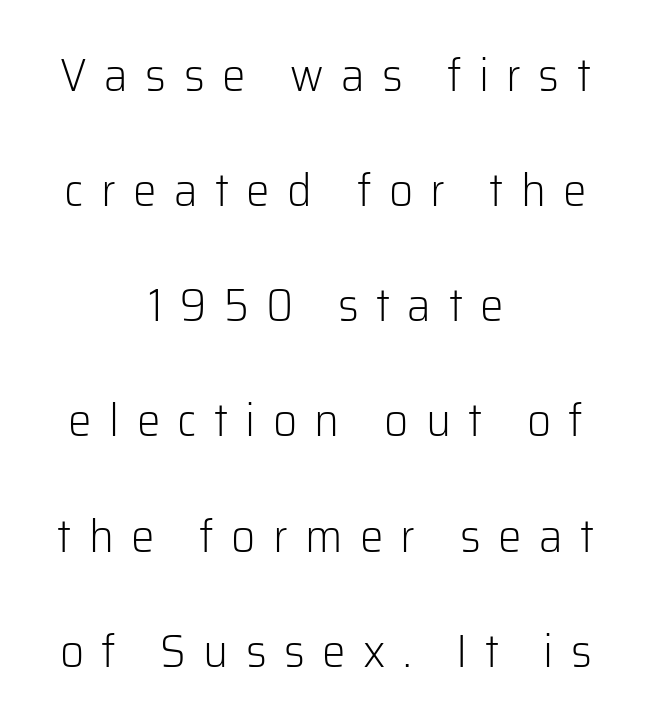
Do the letters lean? They stand straight. The leading is generous, giving the passage an open texture. The gaps between neighbouring characters are conspicuously large. One-word summary of the alignment: center. The space beneath each line is pristine and unruled. A quiet, ordinary-to-light weight characterises the typeface.
